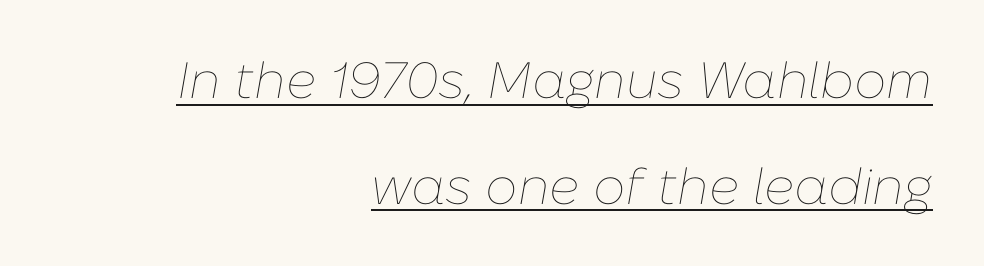
{"italic": "yes", "lean": "right", "slant_degrees": 10, "bold": "no", "weight": "thin", "width": "normal", "stroke_contrast": "low", "x_height": "medium", "monospaced": "no", "underline": "yes", "align": "right", "line_spacing": "loose", "line_spacing_ratio": 2.07, "letter_spacing": "normal", "letter_spacing_em": 0.0, "glyph_px": 51}
